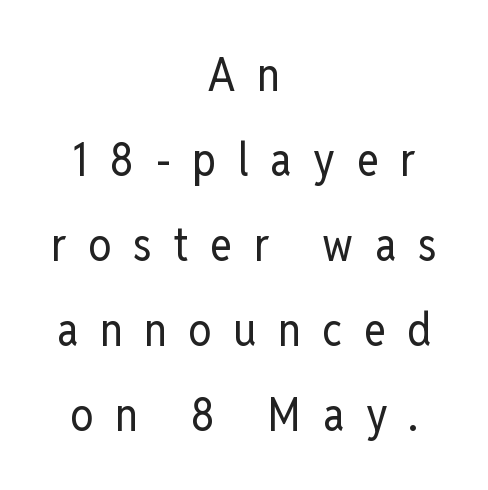
{"serif": "no", "italic": "no", "bold": "no", "weight": "regular", "width": "condensed", "stroke_contrast": "low", "x_height": "medium", "monospaced": "no", "underline": "no", "align": "center", "line_spacing_ratio": 1.85, "letter_spacing": "wide", "letter_spacing_em": 0.47, "glyph_px": 46}
